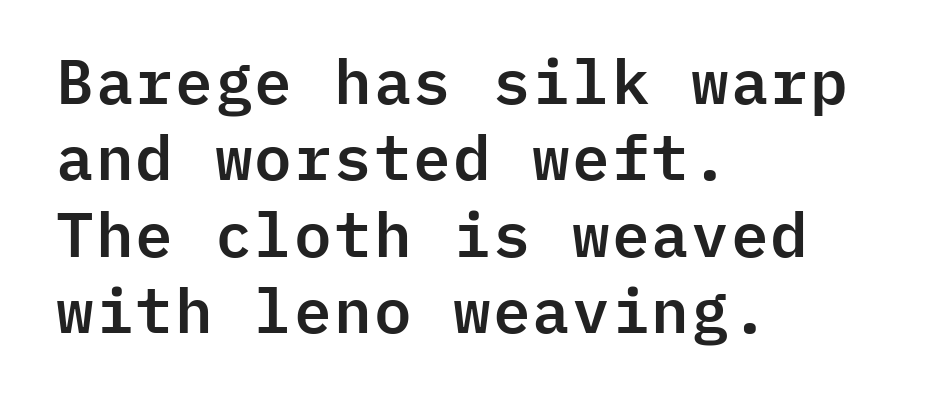
The image shows 62 px sans-serif type, upright, monospaced; set left-aligned, line spacing 1.23x, normal letter spacing, not underlined; low stroke contrast and a medium x-height.
